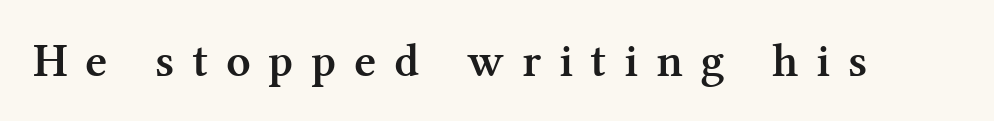
{"serif": "yes", "italic": "no", "bold": "semi", "weight": "semibold", "width": "normal", "stroke_contrast": "medium", "x_height": "medium", "monospaced": "no", "underline": "no", "letter_spacing": "wide", "letter_spacing_em": 0.37, "glyph_px": 48}
